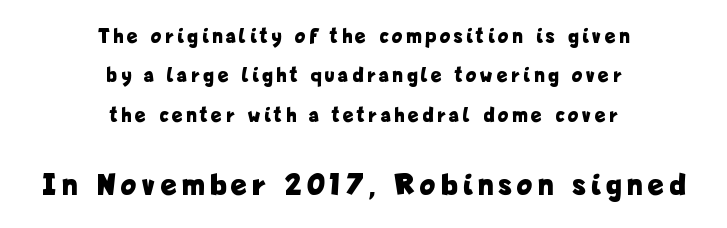
{"serif": "no", "italic": "no", "bold": "yes", "weight": "bold", "width": "condensed", "stroke_contrast": "low", "x_height": "medium", "monospaced": "no", "underline": "no", "align": "center", "line_spacing_ratio": 1.88, "letter_spacing": "wide", "letter_spacing_em": 0.21, "larger_block": "second", "size_ratio": 1.48, "glyph_px": 31}
